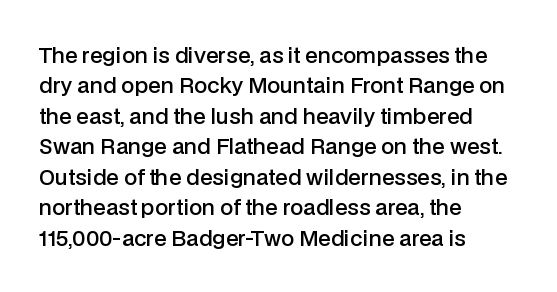
The image shows 21 px text type, upright; set left-aligned, normal line spacing (1.45x), normal letter spacing, not underlined.
